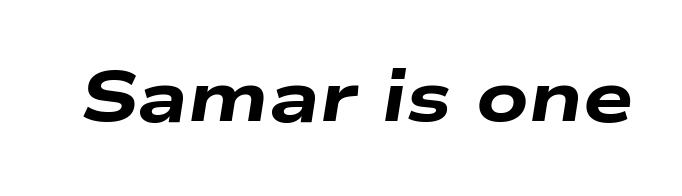
Q: Is the text bold? A: Yes.
Q: Is the text italic (slanted)? A: Yes, it leans right by about 9 degrees.
Q: Is the text underlined? A: No.
Q: Is the spacing between letters normal or unusually wide? A: Normal.
Q: Width (condensed, normal, or wide)? A: Wide.
Q: Stroke contrast? A: Low.
Q: x-height? A: Medium.
Q: Monospaced? A: No.
